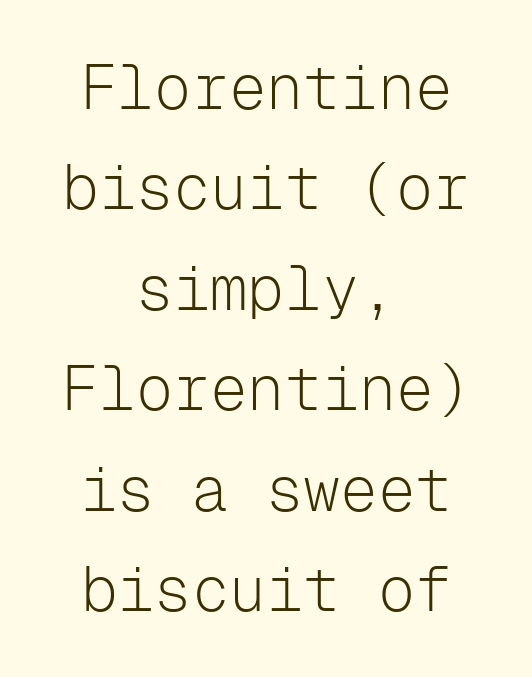
Baseline-to-baseline distance is the conventional proportion of letter height. Think of a typewriter: that constant character pitch is what you see here. Every row of glyphs is offset so its center matches the block's center. Weight class: somewhere from thin through regular. Nope, no serifs anywhere on these letters.
